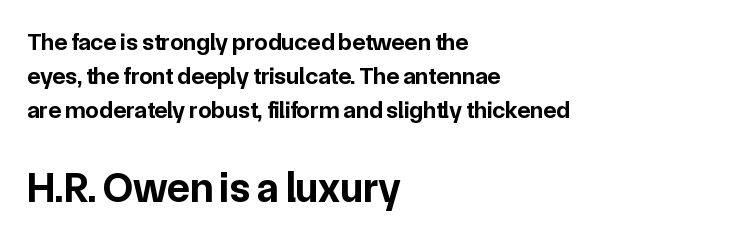
{"serif": "no", "italic": "no", "bold": "yes", "weight": "bold", "width": "normal", "stroke_contrast": "low", "x_height": "medium", "monospaced": "no", "underline": "no", "align": "left", "line_spacing": "normal", "line_spacing_ratio": 1.42, "letter_spacing": "normal", "letter_spacing_em": 0.0, "larger_block": "second", "size_ratio": 1.75, "glyph_px": 42}
